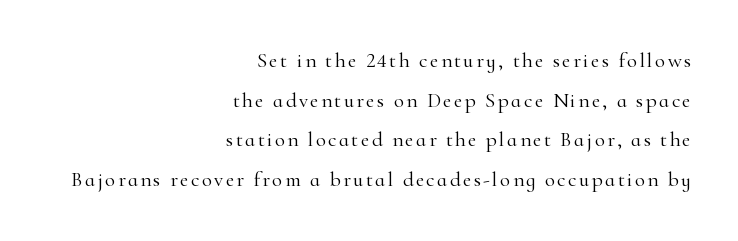
The ragged edge is on the left, which tells us the setting is flush right. Nope, not italic — everything's standing straight. The passage shown is not bold in any degree. The baseline area is clear.
